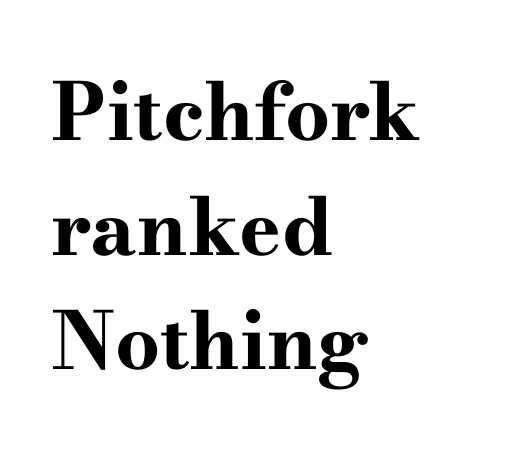
This is the regular roman posture of the typeface. Plain, unruled lines of type. Note the varied advance widths — an 'i' is clearly narrower than an 'm'. Notice how descenders clear the ascenders below comfortably — that's standard leading.
